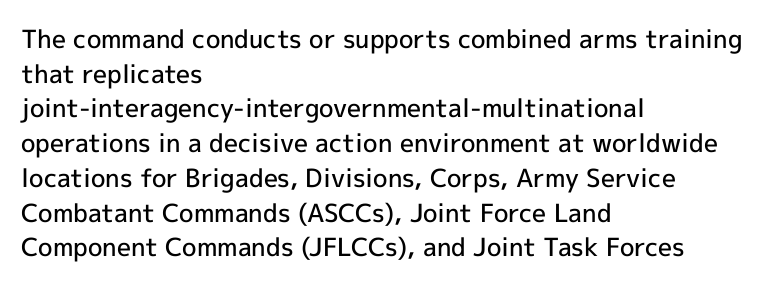
{"italic": "no", "bold": "semi", "underline": "no", "align": "left", "line_spacing": "normal", "line_spacing_ratio": 1.39, "letter_spacing": "normal", "letter_spacing_em": 0.0, "glyph_px": 25}
